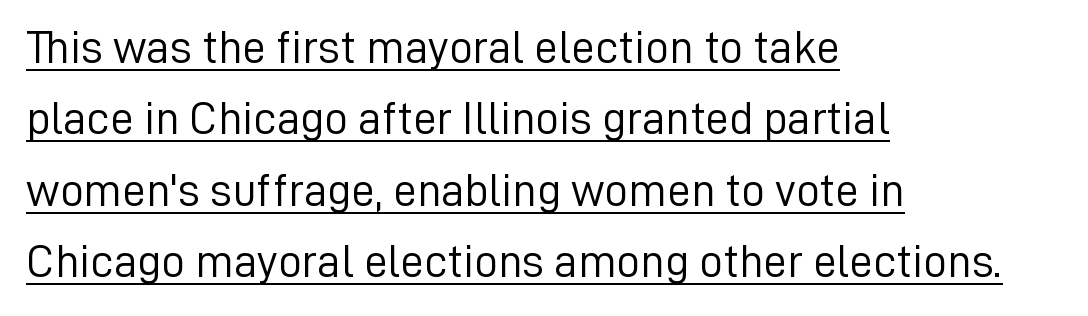
Q: Is the text bold? A: No.
Q: Is the text italic (slanted)? A: No, it is upright.
Q: Is the typeface a serif or a sans-serif typeface? A: Sans-serif.
Q: Is the text underlined? A: Yes.
Q: How is the paragraph aligned? A: Left-aligned.
Q: Is the spacing between letters normal or unusually wide? A: Normal.
Q: Is the spacing between lines tight, normal or loose? A: Normal.
Q: Width (condensed, normal, or wide)? A: Normal.
Q: Stroke contrast? A: Low.
Q: x-height? A: Medium.
Q: Monospaced? A: No.
